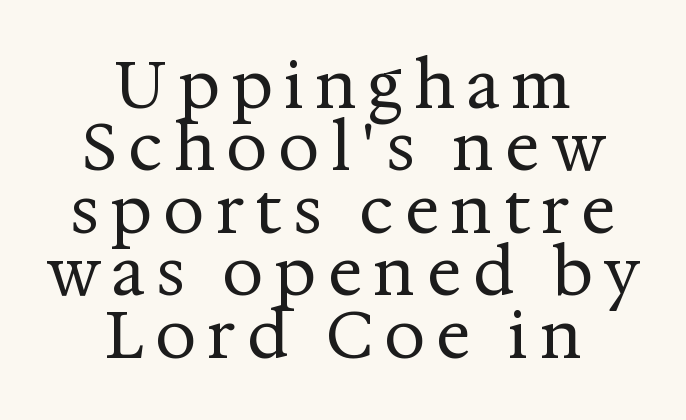
The image shows 65 px regular-weight serif type, upright; set centered, tight line spacing (0.96x), not underlined; medium stroke contrast and a medium x-height.
